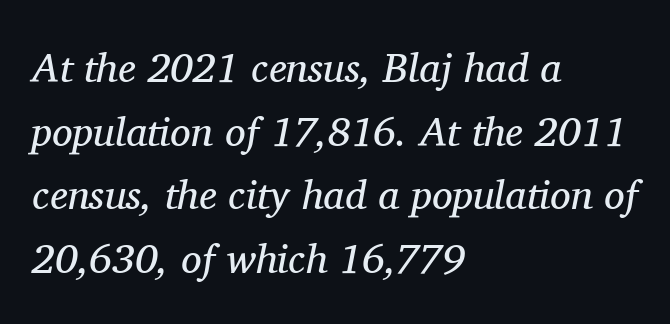
The image shows 41 px regular-weight serif type, italic (leaning right); set left-aligned, normal line spacing (1.55x), normal letter spacing, not underlined; medium stroke contrast and a medium x-height.
